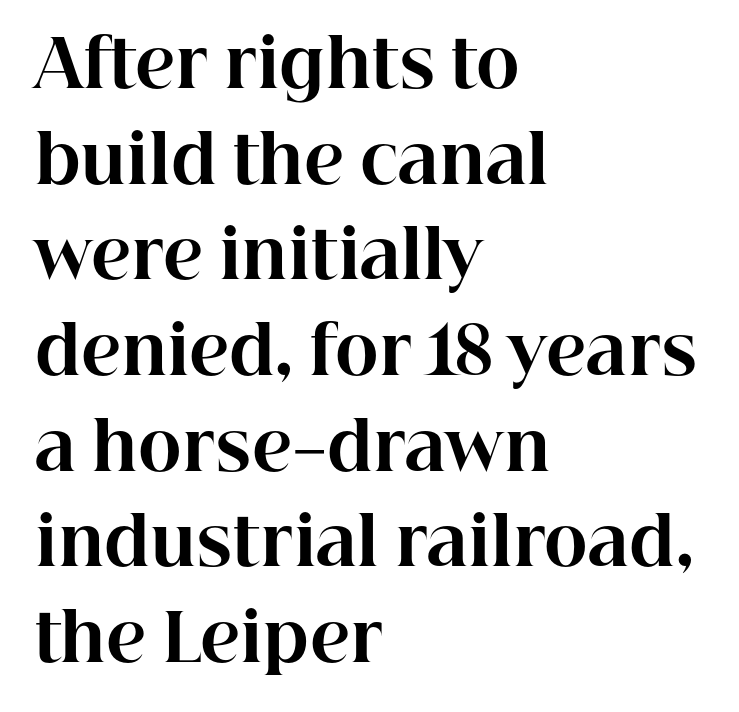
These lines stack with their left ends in a neat column. These lines are rendered in a variable-pitch font. When letters stand straight like this, we call the style roman or upright. This rendering leaves character spacing at its baseline value. Weight: bold.
